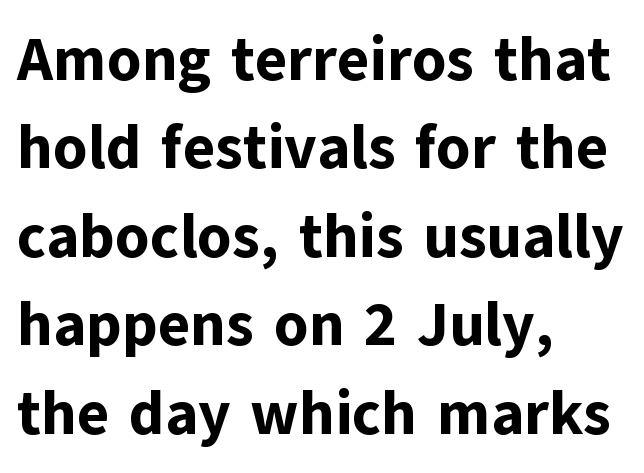
{"serif": "no", "italic": "no", "bold": "yes", "weight": "bold", "width": "normal", "stroke_contrast": "low", "x_height": "medium", "monospaced": "no", "underline": "no", "align": "left", "line_spacing": "normal", "line_spacing_ratio": 1.45, "letter_spacing": "normal", "letter_spacing_em": 0.0, "glyph_px": 61}
